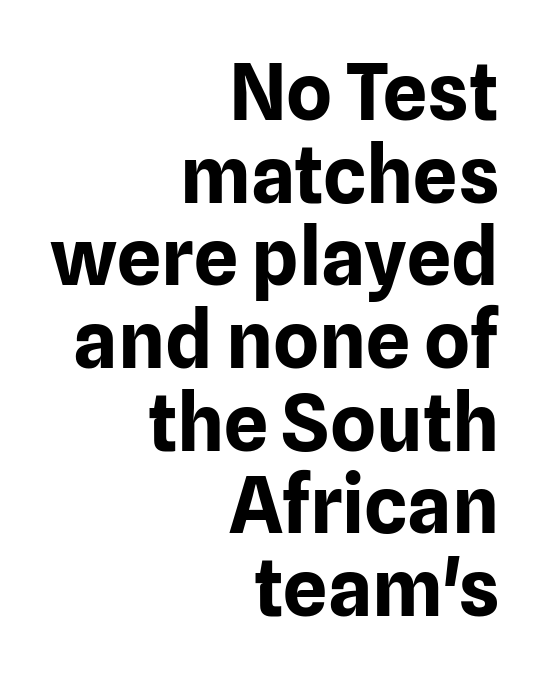
Q: Is the text bold? A: Yes.
Q: Is the text italic (slanted)? A: No, it is upright.
Q: Is the typeface a serif or a sans-serif typeface? A: Sans-serif.
Q: Is the text underlined? A: No.
Q: How is the paragraph aligned? A: Right-aligned.
Q: Is the spacing between letters normal or unusually wide? A: Normal.
Q: Is the spacing between lines tight, normal or loose? A: Tight.
Q: Width (condensed, normal, or wide)? A: Normal.
Q: Stroke contrast? A: Low.
Q: x-height? A: Medium.
Q: Monospaced? A: No.
